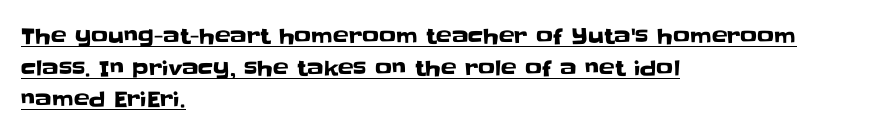
Interline gaps are of average width in this sample. Here the glyphs are tracked normally, forming tight word shapes. Caption: multi-line text, flush left, ragged right. A typographer would call this underscored text. In terms of posture, this sample is upright.
